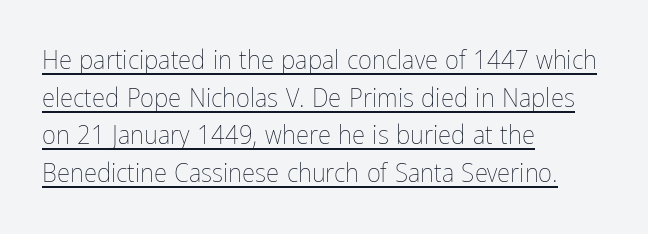
{"italic": "no", "bold": "no", "underline": "yes", "align": "left", "line_spacing": "normal", "line_spacing_ratio": 1.39, "letter_spacing": "normal", "letter_spacing_em": 0.0, "glyph_px": 27}
